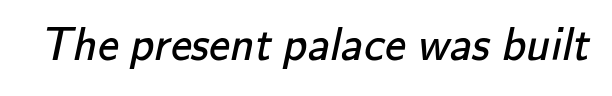
{"serif": "no", "bold": "no", "weight": "regular", "width": "normal", "stroke_contrast": "low", "x_height": "small", "monospaced": "no", "underline": "no", "letter_spacing": "normal", "letter_spacing_em": 0.0, "glyph_px": 47}
